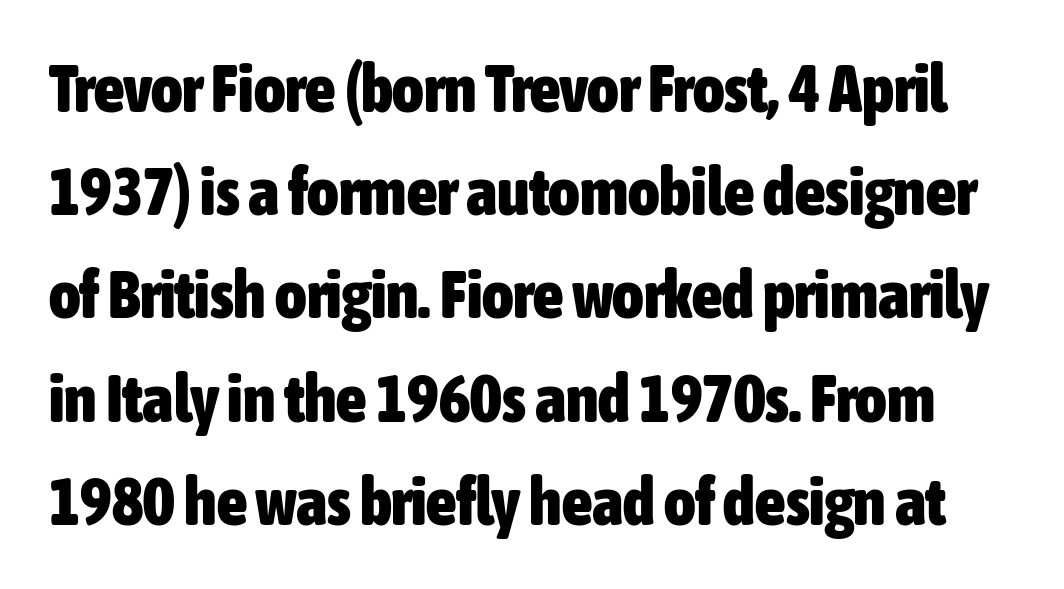
{"serif": "no", "italic": "no", "bold": "yes", "weight": "heavy", "width": "condensed", "stroke_contrast": "low", "x_height": "medium", "monospaced": "no", "underline": "no", "line_spacing": "normal", "line_spacing_ratio": 1.54, "letter_spacing": "normal", "letter_spacing_em": 0.0, "glyph_px": 67}
